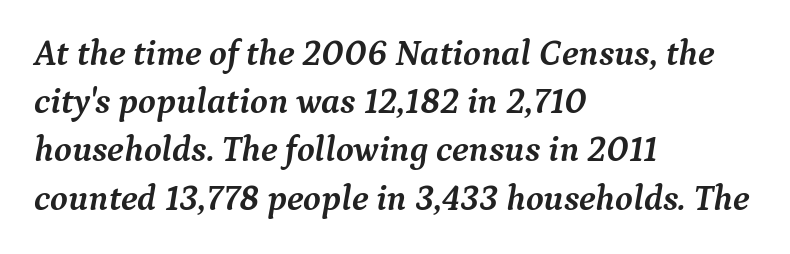
Q: Is the text bold? A: Yes.
Q: Is the text italic (slanted)? A: Yes, it leans right by about 9 degrees.
Q: Is the typeface a serif or a sans-serif typeface? A: Serif.
Q: Is the text underlined? A: No.
Q: How is the paragraph aligned? A: Left-aligned.
Q: Is the spacing between letters normal or unusually wide? A: Normal.
Q: Is the spacing between lines tight, normal or loose? A: Normal.
Q: Width (condensed, normal, or wide)? A: Normal.
Q: Stroke contrast? A: Medium.
Q: x-height? A: Medium.
Q: Monospaced? A: No.
